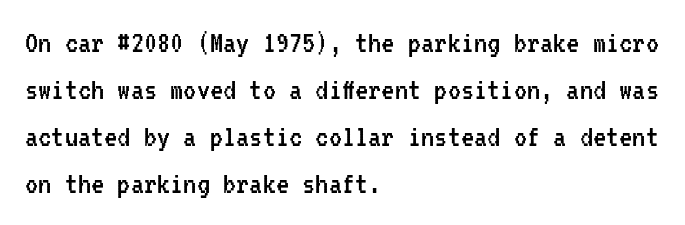
Q: Is the text bold? A: No.
Q: Is the text italic (slanted)? A: No, it is upright.
Q: Is the typeface a serif or a sans-serif typeface? A: Sans-serif.
Q: Is the text underlined? A: No.
Q: How is the paragraph aligned? A: Left-aligned.
Q: Is the spacing between letters normal or unusually wide? A: Normal.
Q: Is the spacing between lines tight, normal or loose? A: Normal.
Q: Width (condensed, normal, or wide)? A: Condensed.
Q: Stroke contrast? A: Low.
Q: x-height? A: Medium.
Q: Monospaced? A: Yes.
